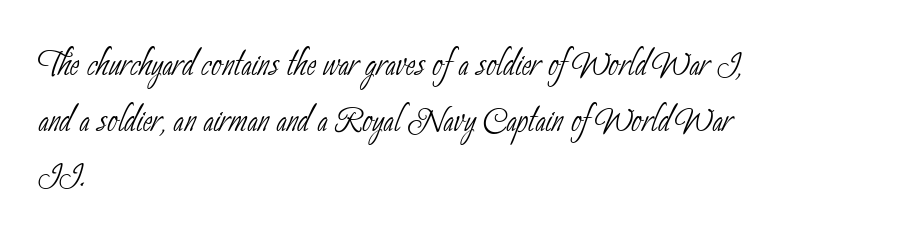
Q: Is the text bold? A: No.
Q: Is the typeface a serif or a sans-serif typeface? A: Sans-serif.
Q: Is the text underlined? A: No.
Q: How is the paragraph aligned? A: Left-aligned.
Q: Is the spacing between letters normal or unusually wide? A: Normal.
Q: Width (condensed, normal, or wide)? A: Condensed.
Q: Stroke contrast? A: Low.
Q: x-height? A: Small.
Q: Monospaced? A: No.
